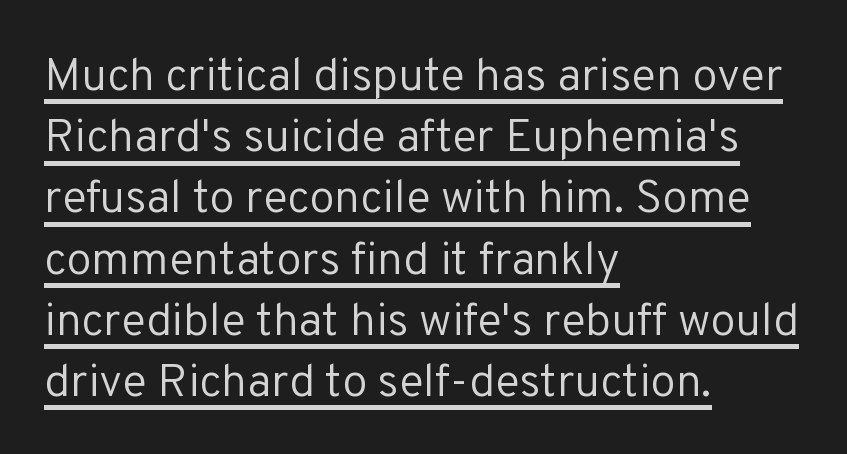
This is the regular roman posture of the typeface. The font sits on the lighter half of the weight spectrum, regular included. Students, note that the glyphs here touch the page at normal intervals. Honestly, the row spacing looks completely unremarkable.
